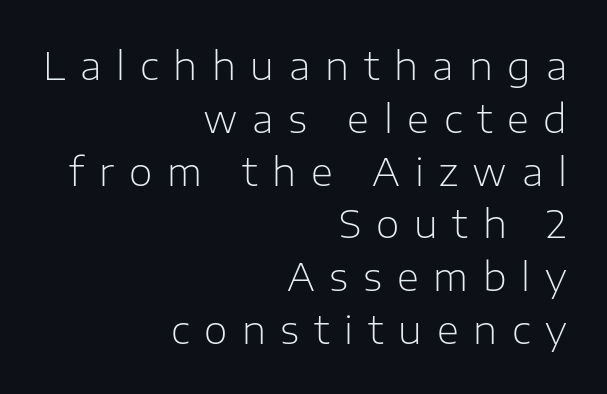
{"serif": "no", "italic": "no", "bold": "no", "weight": "light", "width": "normal", "stroke_contrast": "low", "x_height": "medium", "monospaced": "no", "underline": "no", "align": "right", "line_spacing": "normal", "line_spacing_ratio": 1.39, "letter_spacing": "wide", "letter_spacing_em": 0.39, "glyph_px": 38}
